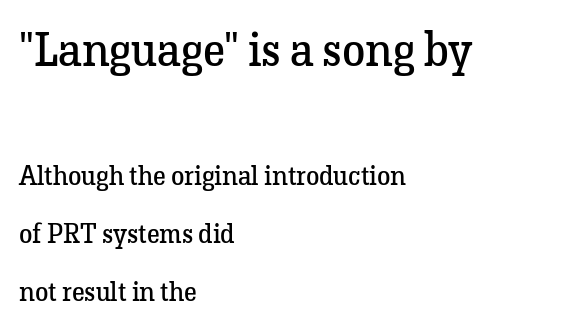
{"serif": "yes", "italic": "no", "bold": "no", "weight": "regular", "width": "normal", "stroke_contrast": "low", "x_height": "medium", "monospaced": "no", "underline": "no", "align": "left", "line_spacing": "loose", "line_spacing_ratio": 2.15, "letter_spacing": "normal", "letter_spacing_em": 0.0, "larger_block": "first", "size_ratio": 1.74, "glyph_px": 47}
